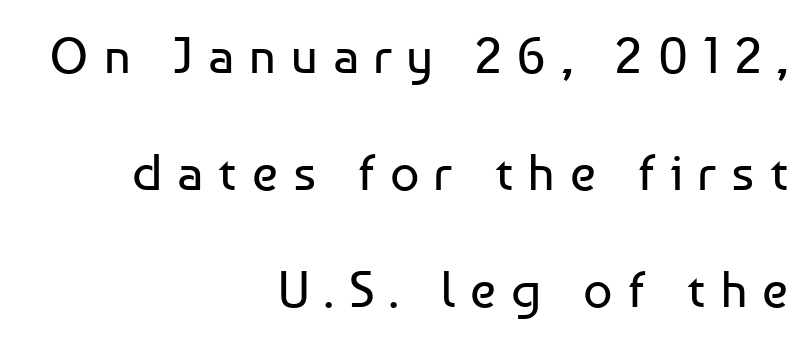
{"serif": "no", "italic": "no", "bold": "no", "weight": "regular", "width": "normal", "stroke_contrast": "low", "x_height": "medium", "monospaced": "no", "underline": "no", "align": "right", "line_spacing": "loose", "line_spacing_ratio": 2.29, "letter_spacing": "wide", "letter_spacing_em": 0.3, "glyph_px": 51}
